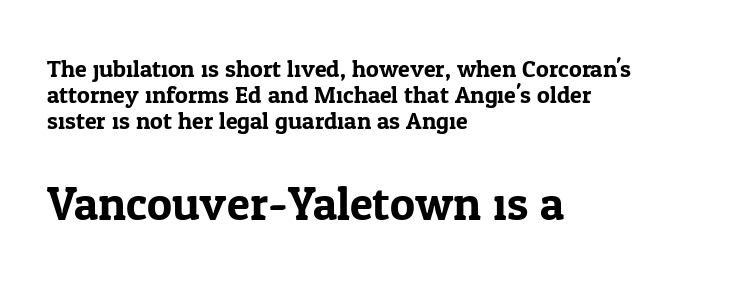
Typeset ragged right — the left edge is the straight one. What kind of face is this? One with serifs. Plain, unruled lines of type. A student would notice the bottom passage is typeset larger than what precedes it. Here the glyphs are tracked normally, forming tight word shapes. If you drew a line through each stem, it would be perfectly vertical.
